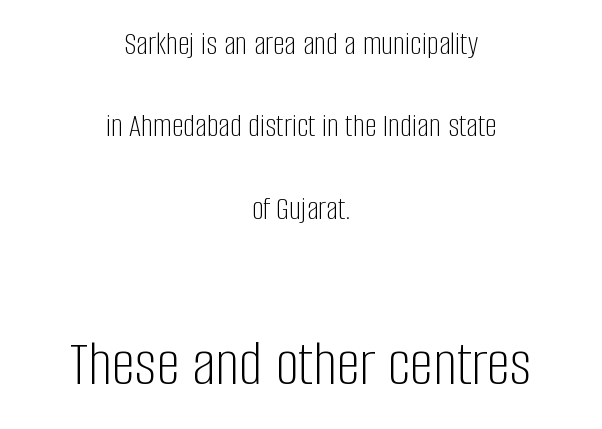
Do the characters align in a grid? No, the font is proportional. Serifs: no, the terminals of the letterforms are clean. Reading top to bottom, the characters get bigger at the block break. Students, note that the glyphs here touch the page at normal intervals. Descender tails drop into unmarked territory. The strokes are not fattened; the text isn't bold.
